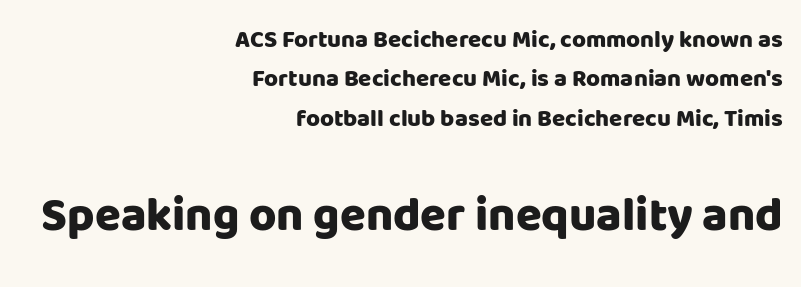
{"serif": "no", "italic": "no", "bold": "yes", "weight": "heavy", "width": "normal", "stroke_contrast": "low", "x_height": "large", "monospaced": "no", "underline": "no", "align": "right", "line_spacing": "normal", "line_spacing_ratio": 1.64, "letter_spacing": "normal", "letter_spacing_em": 0.0, "larger_block": "second", "size_ratio": 1.96, "glyph_px": 47}
